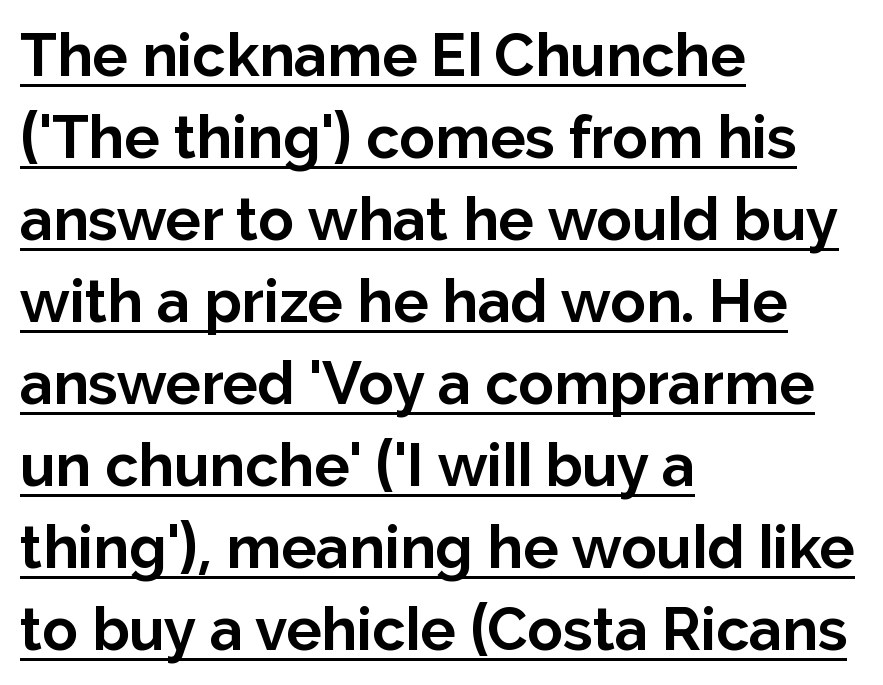
Characters follow at the spacing the type designer built in. The face used here is proportionally spaced, like ordinary book or web type. Heavy, bold letterforms. Vertical spacing — default. Posture: straight, roman, zero tilt.
